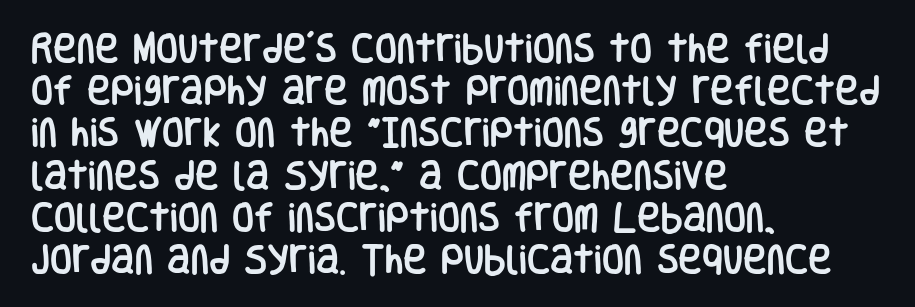
{"serif": "no", "italic": "no", "width": "condensed", "stroke_contrast": "low", "x_height": "large", "monospaced": "no", "underline": "no", "align": "left", "line_spacing": "normal", "line_spacing_ratio": 1.32, "letter_spacing": "normal", "letter_spacing_em": 0.0, "glyph_px": 32}
